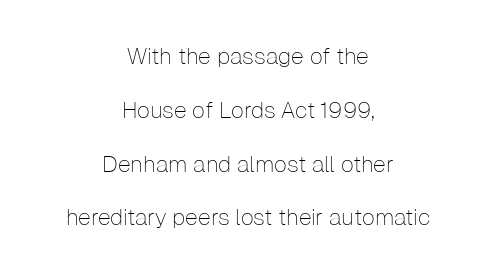
{"italic": "no", "bold": "no", "underline": "no", "align": "center", "line_spacing": "loose", "line_spacing_ratio": 2.34, "letter_spacing": "normal", "letter_spacing_em": 0.0, "glyph_px": 23}
